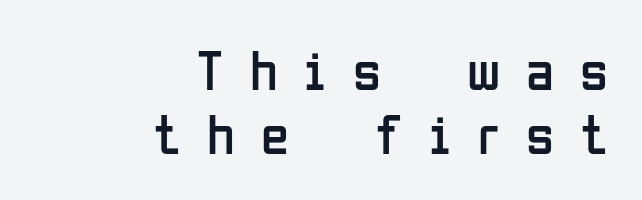
The image shows 57 px regular-weight, condensed sans-serif type, upright; set right-aligned, tight line spacing (1.12x), unusually wide letter spacing (+0.46 em), not underlined; low stroke contrast and a medium x-height.
